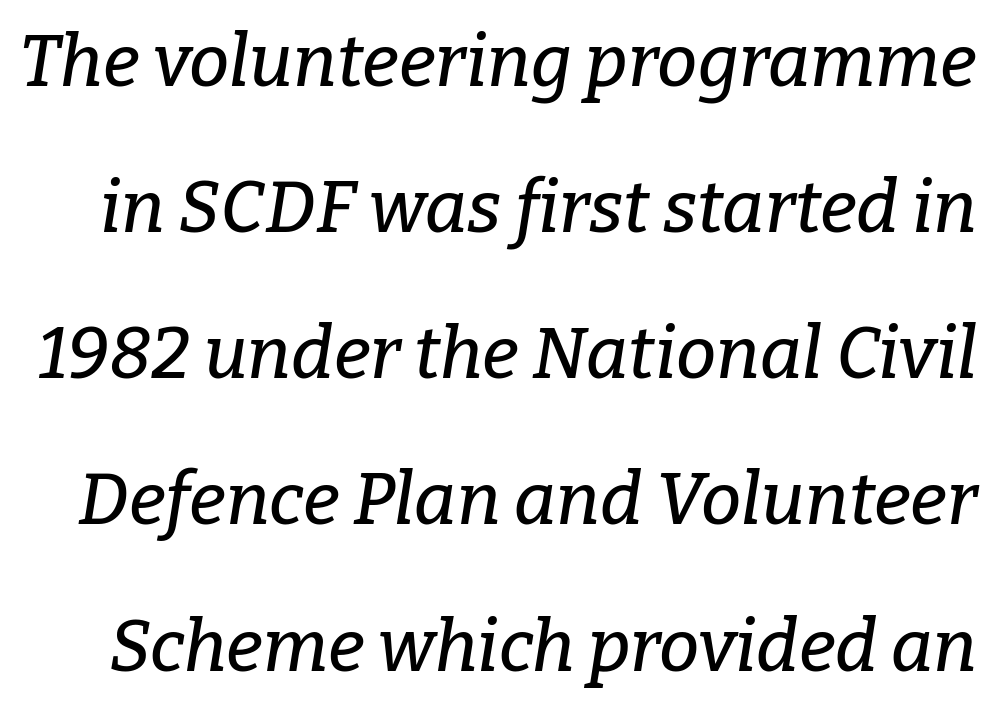
The image shows 72 px serif type, italic (leaning right); set loose line spacing (2.03x), normal letter spacing, not underlined; low stroke contrast and a medium x-height.
